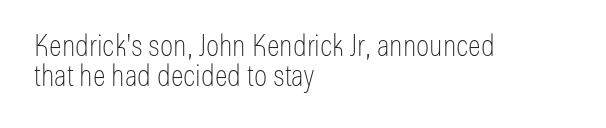
{"serif": "no", "italic": "no", "bold": "no", "weight": "thin", "width": "condensed", "stroke_contrast": "low", "x_height": "medium", "monospaced": "no", "underline": "no", "align": "left", "line_spacing": "tight", "line_spacing_ratio": 0.99, "letter_spacing": "normal", "letter_spacing_em": 0.0, "glyph_px": 30}
